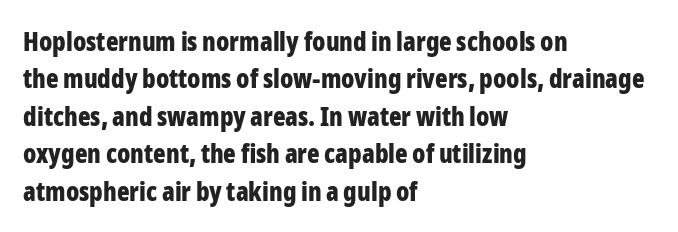
Q: Is the text bold? A: Yes.
Q: Is the text italic (slanted)? A: No, it is upright.
Q: Is the text underlined? A: No.
Q: How is the paragraph aligned? A: Left-aligned.
Q: Is the spacing between letters normal or unusually wide? A: Normal.
Q: Is the spacing between lines tight, normal or loose? A: Normal.
